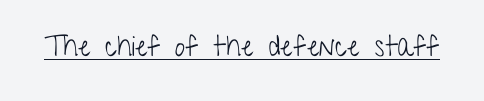
Q: Is the text bold? A: No.
Q: Is the text italic (slanted)? A: No, it is upright.
Q: Is the typeface a serif or a sans-serif typeface? A: Sans-serif.
Q: Is the text underlined? A: Yes.
Q: Is the spacing between letters normal or unusually wide? A: Normal.
Q: Width (condensed, normal, or wide)? A: Condensed.
Q: Stroke contrast? A: Low.
Q: x-height? A: Medium.
Q: Monospaced? A: No.
